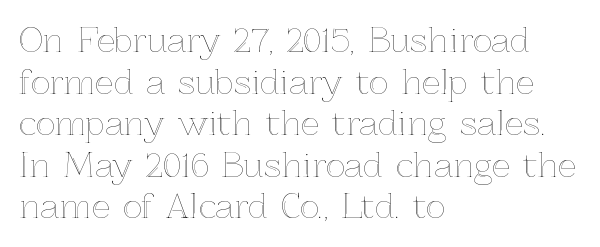
{"italic": "no", "width": "normal", "x_height": "medium", "monospaced": "no", "underline": "no", "align": "left", "line_spacing": "normal", "line_spacing_ratio": 1.26, "letter_spacing": "normal", "letter_spacing_em": 0.0, "glyph_px": 33}
